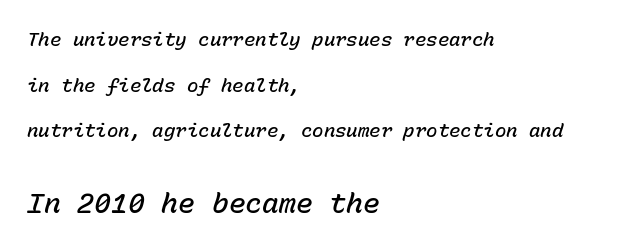
Here the designer chose a console-style face with uniform glyph widths. There's an unmistakable incline to the writing here. Slightly chunky letters — semibold, I'd say, not full bold. Reading down the block, your eye returns to a fixed left position each line. Vertical spacing — loose. In terms of letterspacing, this is plain default setting.
